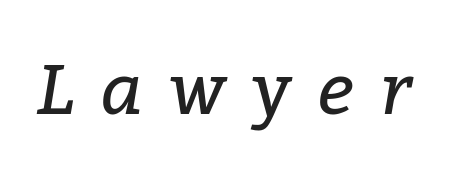
The image shows 71 px regular-weight serif type, italic (leaning right); set unusually wide letter spacing (+0.37 em), not underlined; low stroke contrast and a medium x-height.
